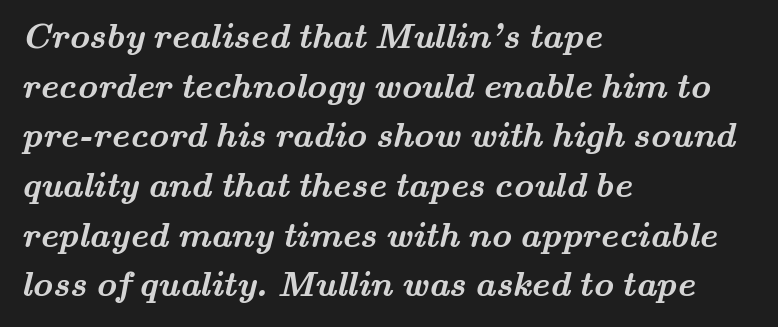
The image shows 35 px semibold, wide serif type; set left-aligned, normal line spacing (1.42x), normal letter spacing, not underlined; medium stroke contrast and a small x-height.
